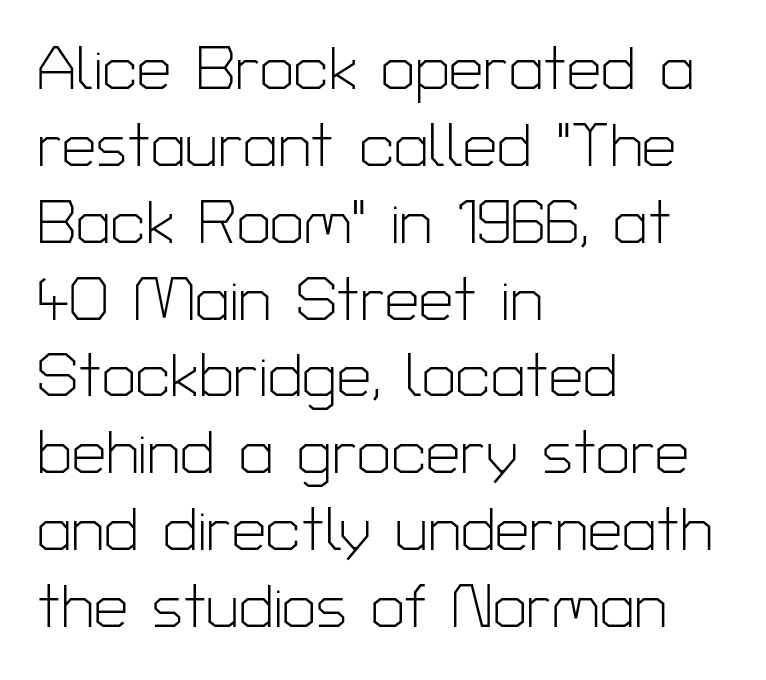
{"serif": "no", "italic": "no", "bold": "no", "weight": "light", "width": "normal", "stroke_contrast": "low", "x_height": "medium", "monospaced": "no", "underline": "no", "align": "left", "line_spacing": "normal", "line_spacing_ratio": 1.26, "letter_spacing": "normal", "letter_spacing_em": 0.0, "glyph_px": 61}
